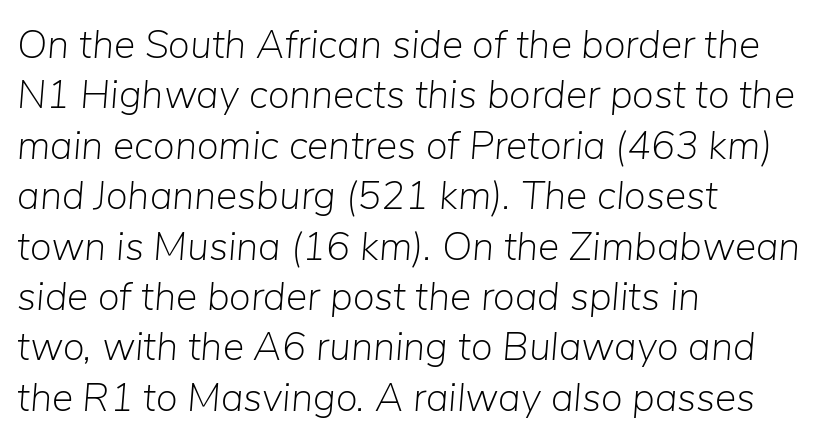
Between one letter and the next there's only the usual sliver of space. In terms of posture, this sample is oblique. A typesetter would call this proportional, since set widths differ per character. The lines in this sample share a left origin and differ only in where they stop.
